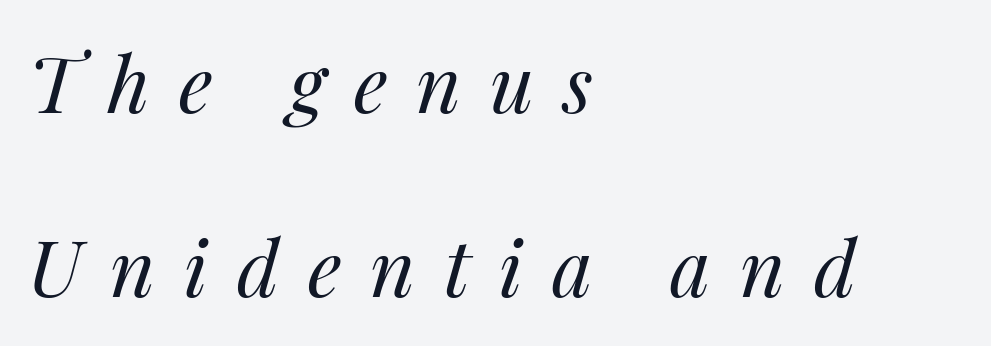
The leading is generous, giving the passage an open texture. This reads as an unemphasized weight, regular at the heaviest. Think of a printed novel: that variable character pitch is what you see here. Caption: multi-line text, flush left, ragged right.
